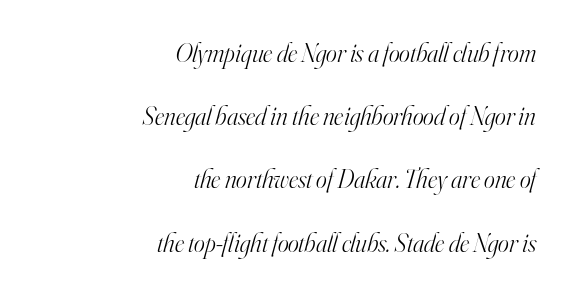
The image shows 26 px text type, italic (leaning right); set right-aligned, loose line spacing (2.43x), normal letter spacing, not underlined.
